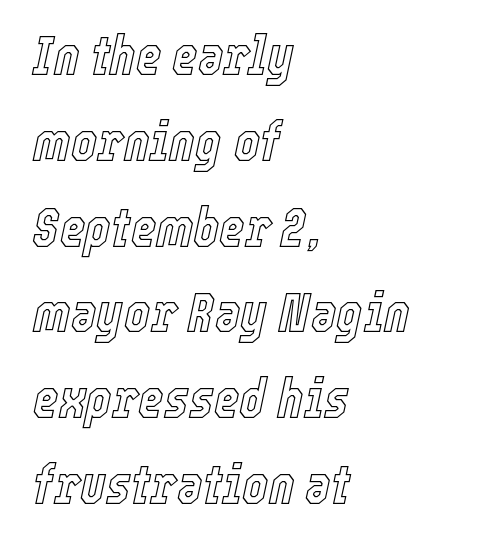
Underline: absent. Quick note: interline space is typical. The font's italic variant was chosen for this text. Does the copy run flush right? No — it runs flush left. Tracking value appears to be zero — textbook default spacing. The passage shown is typed in a proportional face where columns would drift.
